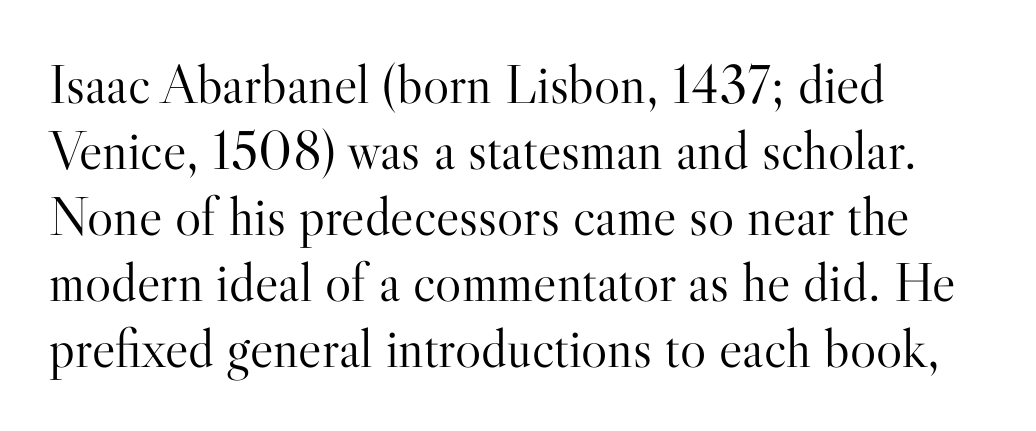
{"serif": "yes", "italic": "no", "bold": "no", "weight": "light", "width": "normal", "stroke_contrast": "high", "x_height": "small", "monospaced": "no", "underline": "no", "align": "left", "line_spacing_ratio": 1.2, "letter_spacing": "normal", "letter_spacing_em": 0.0, "glyph_px": 55}
